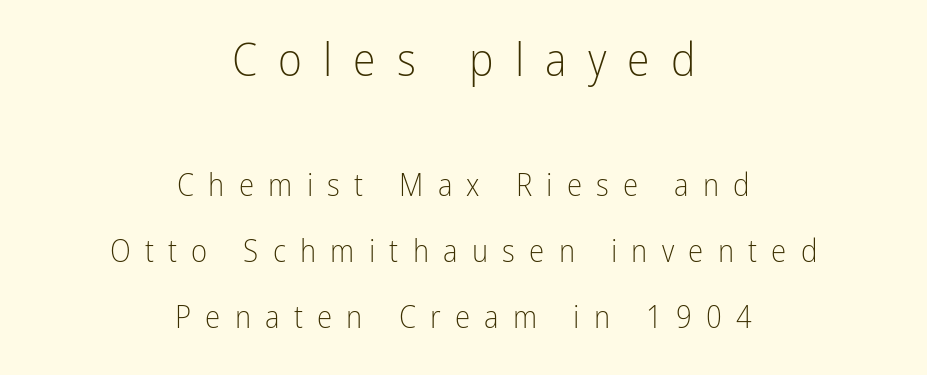
{"serif": "no", "italic": "no", "bold": "no", "weight": "light", "width": "condensed", "stroke_contrast": "low", "x_height": "medium", "monospaced": "no", "underline": "no", "align": "center", "line_spacing": "loose", "line_spacing_ratio": 2.12, "letter_spacing": "wide", "letter_spacing_em": 0.46, "larger_block": "first", "size_ratio": 1.48, "glyph_px": 46}
